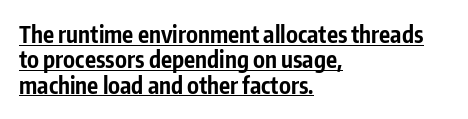
What decoration does the sample have? An underline. Nothing unusual about the tracking: characters are spaced as the font intends. Strong, thick strokes mark this as bold type. Which margin do the lines hug? The left one — the right edge is uneven. Posture: vertical. The passage shown stacks its lines with hardly any gap.
